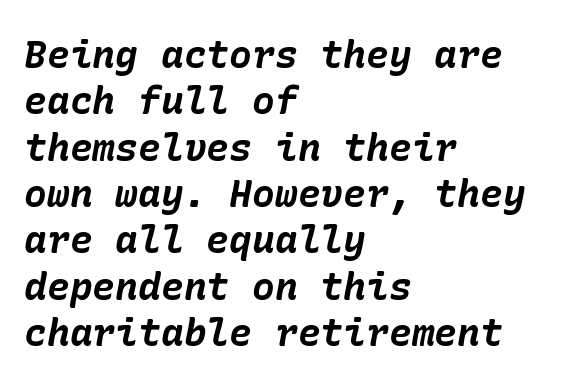
Q: Is the text bold? A: Yes.
Q: Is the text italic (slanted)? A: Yes, it leans right by about 10 degrees.
Q: Is the text underlined? A: No.
Q: How is the paragraph aligned? A: Left-aligned.
Q: Is the spacing between letters normal or unusually wide? A: Normal.
Q: Width (condensed, normal, or wide)? A: Normal.
Q: Stroke contrast? A: Low.
Q: x-height? A: Medium.
